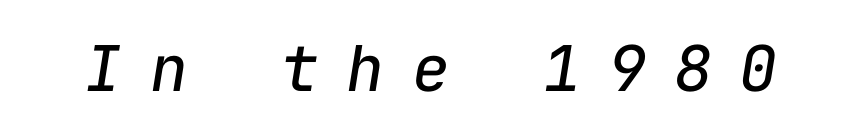
Q: Is the text bold? A: No.
Q: Is the text italic (slanted)? A: Yes, it leans right by about 9 degrees.
Q: Is the text underlined? A: No.
Q: Is the spacing between letters normal or unusually wide? A: Unusually wide.
Q: Width (condensed, normal, or wide)? A: Normal.
Q: Stroke contrast? A: Low.
Q: x-height? A: Medium.
Q: Monospaced? A: Yes.
